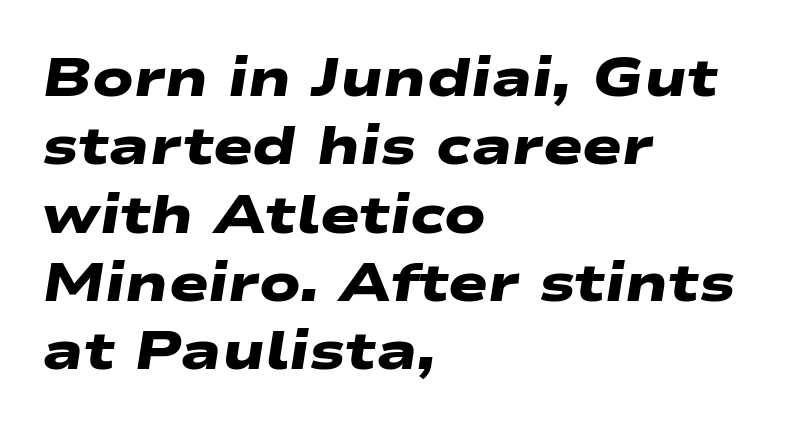
{"serif": "no", "bold": "yes", "weight": "heavy", "width": "wide", "stroke_contrast": "low", "x_height": "medium", "monospaced": "no", "underline": "no", "align": "left", "line_spacing": "normal", "line_spacing_ratio": 1.29, "letter_spacing": "normal", "letter_spacing_em": 0.0, "glyph_px": 53}
